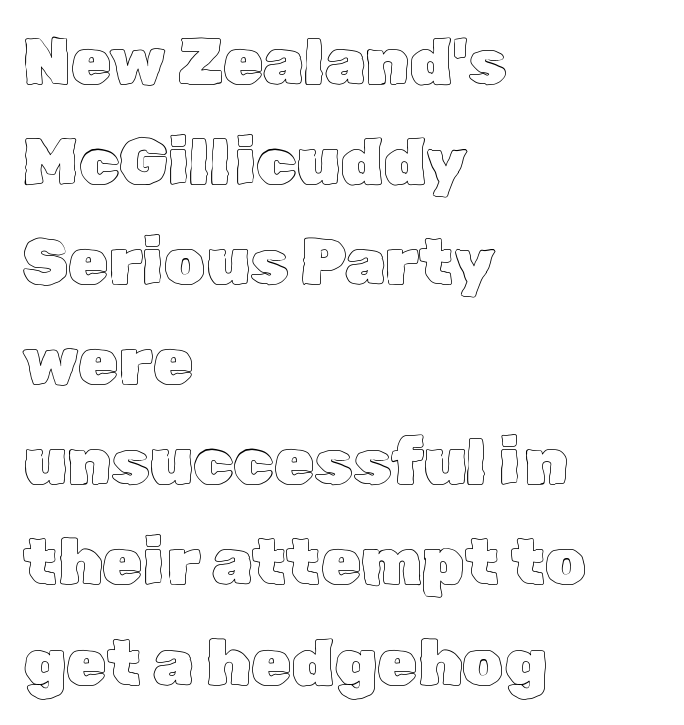
Q: Is the text italic (slanted)? A: No, it is upright.
Q: Is the text underlined? A: No.
Q: How is the paragraph aligned? A: Left-aligned.
Q: Is the spacing between letters normal or unusually wide? A: Normal.
Q: Is the spacing between lines tight, normal or loose? A: Normal.
Q: Width (condensed, normal, or wide)? A: Normal.
Q: x-height? A: Medium.
Q: Monospaced? A: No.
